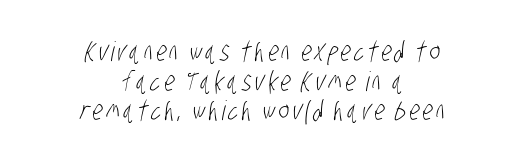
{"bold": "no", "underline": "no", "align": "center", "line_spacing": "tight", "line_spacing_ratio": 1.1, "glyph_px": 27}
